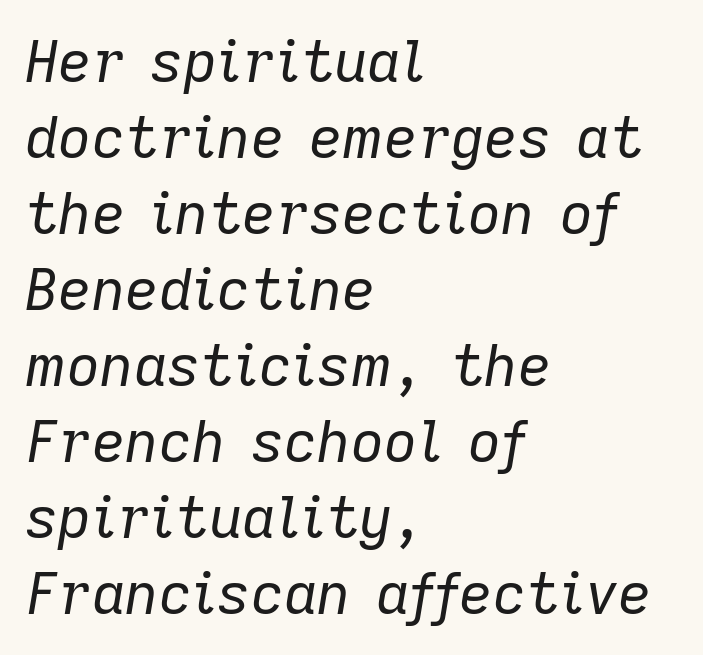
The image shows 58 px regular-weight type, italic (leaning right); set left-aligned, normal line spacing (1.31x), normal letter spacing, not underlined; low stroke contrast and a medium x-height.
